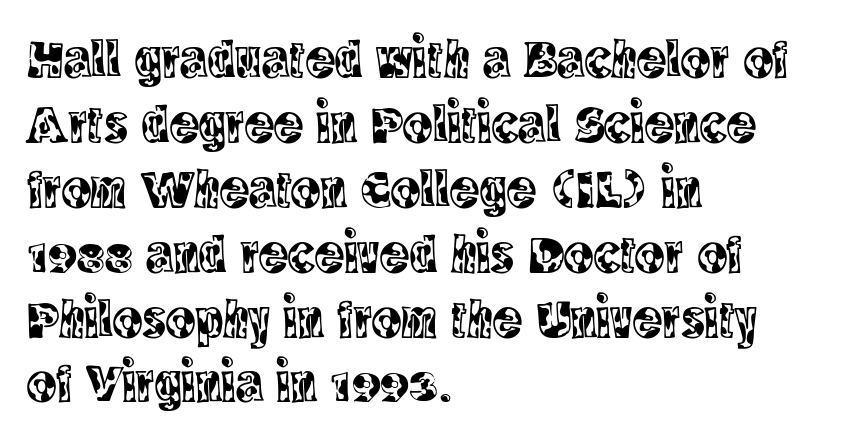
The face used here is proportionally spaced, like ordinary book or web type. Just letters on the line, the space beneath them empty. You could call the tracking neutral — neither tight nor loose. Leftover space on each line is placed entirely after the last word. These lines were composed using upright roman letters.
